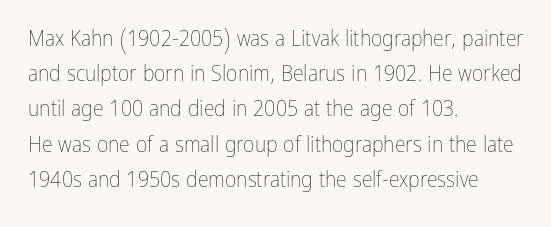
{"italic": "no", "bold": "no", "underline": "no", "align": "left", "line_spacing": "normal", "line_spacing_ratio": 1.6, "letter_spacing": "normal", "letter_spacing_em": 0.0, "glyph_px": 22}
